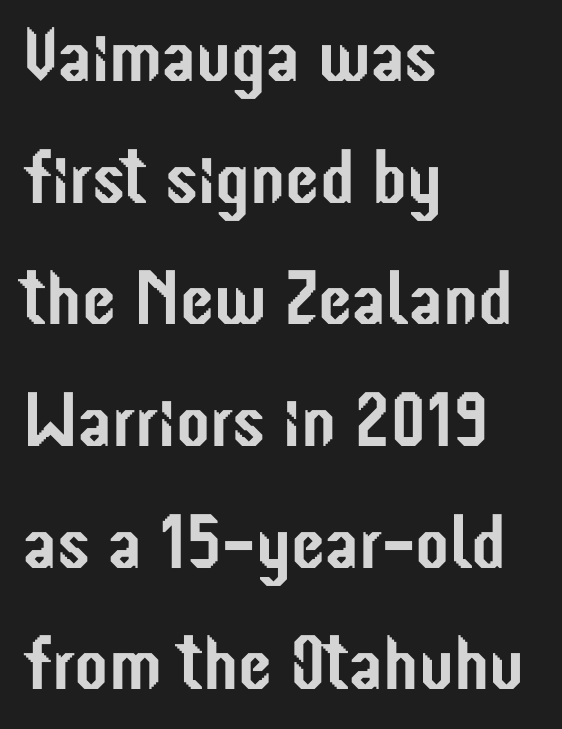
The image shows 77 px condensed sans-serif type, upright; set left-aligned, normal line spacing (1.58x), normal letter spacing, not underlined; low stroke contrast and a medium x-height.
